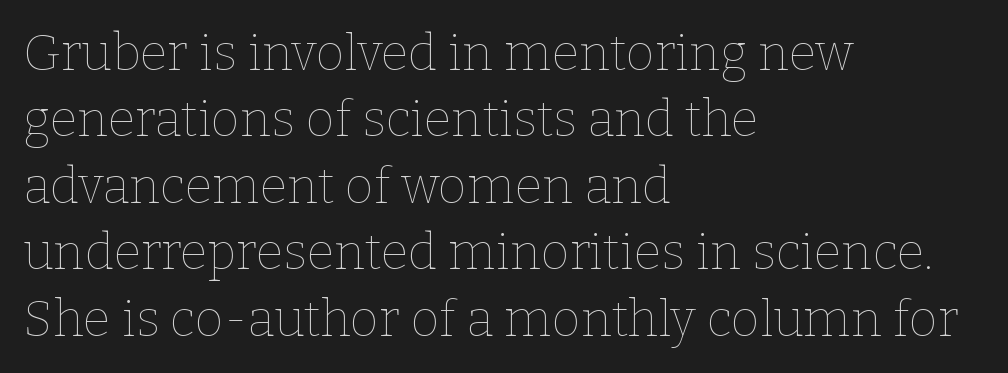
Q: Is the text bold? A: No.
Q: Is the text italic (slanted)? A: No, it is upright.
Q: Is the text underlined? A: No.
Q: How is the paragraph aligned? A: Left-aligned.
Q: Is the spacing between letters normal or unusually wide? A: Normal.
Q: Is the spacing between lines tight, normal or loose? A: Normal.
Q: Width (condensed, normal, or wide)? A: Normal.
Q: Stroke contrast? A: Low.
Q: x-height? A: Medium.
Q: Monospaced? A: No.
